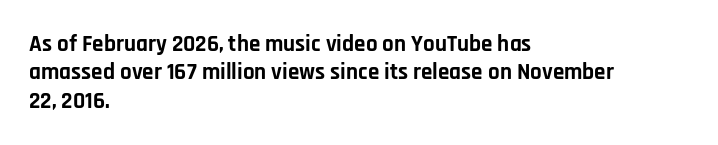
Q: Is the text bold? A: Yes.
Q: Is the text italic (slanted)? A: No, it is upright.
Q: Is the text underlined? A: No.
Q: How is the paragraph aligned? A: Left-aligned.
Q: Is the spacing between letters normal or unusually wide? A: Normal.
